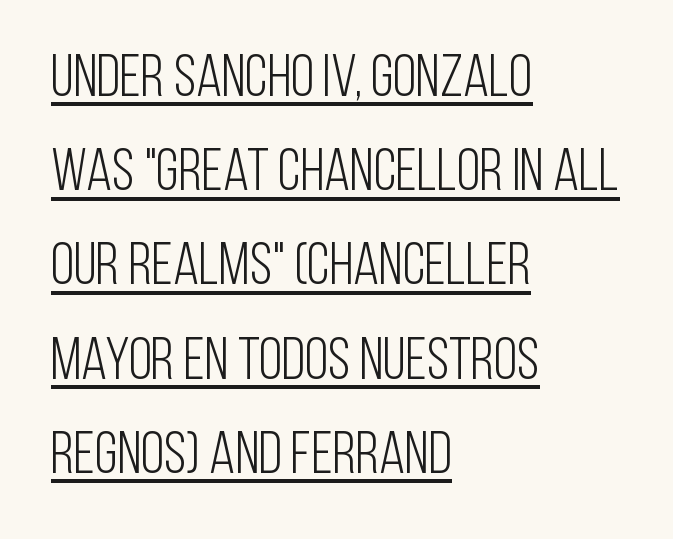
{"serif": "no", "italic": "no", "bold": "no", "weight": "light", "width": "condensed", "stroke_contrast": "low", "x_height": "large", "monospaced": "no", "underline": "yes", "align": "left", "line_spacing": "normal", "line_spacing_ratio": 1.57, "letter_spacing": "normal", "letter_spacing_em": 0.0, "glyph_px": 60}
